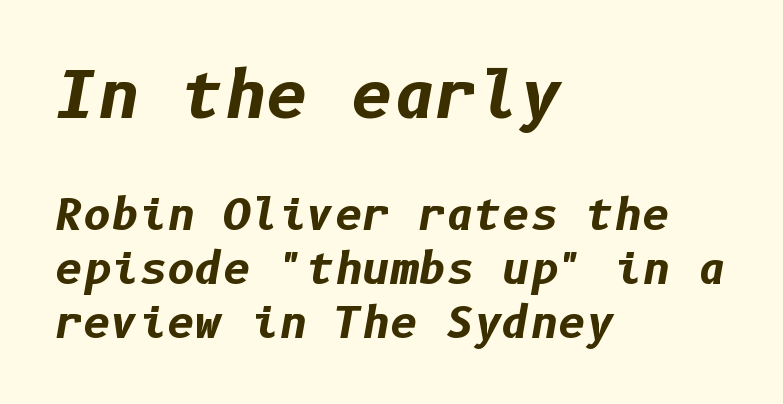
The image shows 65 px bold type, italic (leaning right); set left-aligned, normal line spacing (1.25x), normal letter spacing, not underlined; the first (top) block is 1.51x larger; low stroke contrast and a medium x-height.
